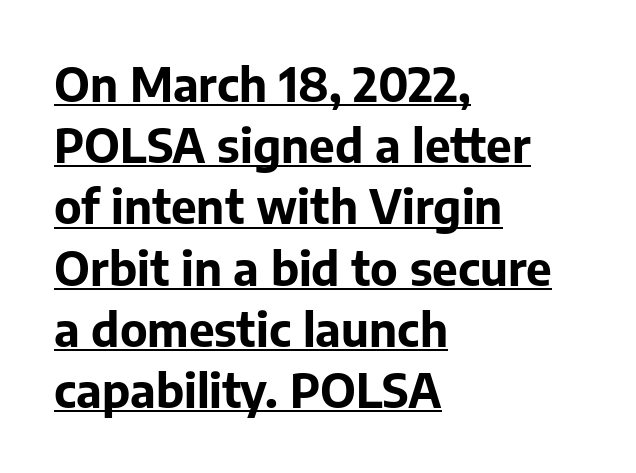
The image shows 46 px bold sans-serif type, upright; set left-aligned, normal line spacing (1.33x), normal letter spacing, underlined; low stroke contrast and a medium x-height.
